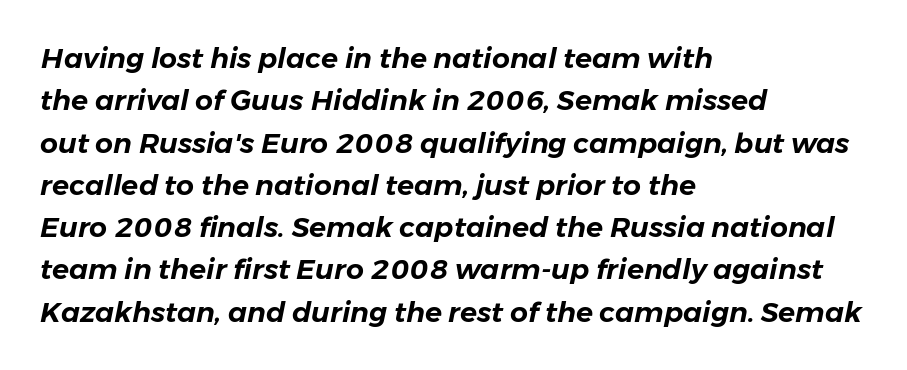
The image shows 28 px text type, italic (leaning right); set left-aligned, normal line spacing (1.51x), normal letter spacing, not underlined; low stroke contrast and a medium x-height.
